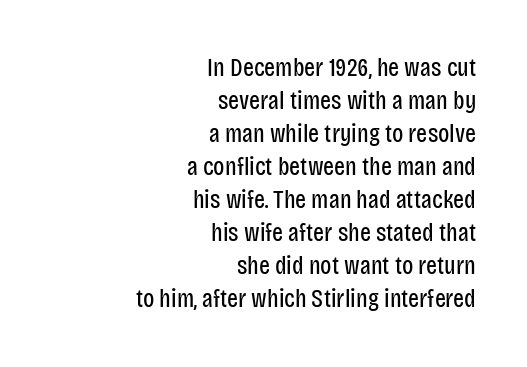
A flush-right, rag-left setting is used for this passage. Here the glyphs are tracked normally, forming tight word shapes. The vertical gap from one line to the next is medium. Notice how the stems are strictly vertical — no italics here. Check the space under the baseline: it is left empty.
